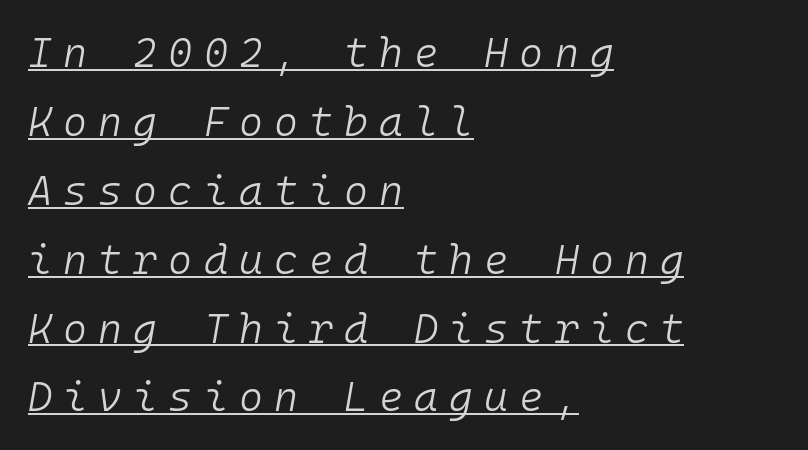
What stands out about the letter spacing? Its width — letters are far apart. The rendered words wear a rule along their underside. Heaviness? Minimal to ordinary, like unemphasized prose. Leading matches the norm, producing a regular column.
